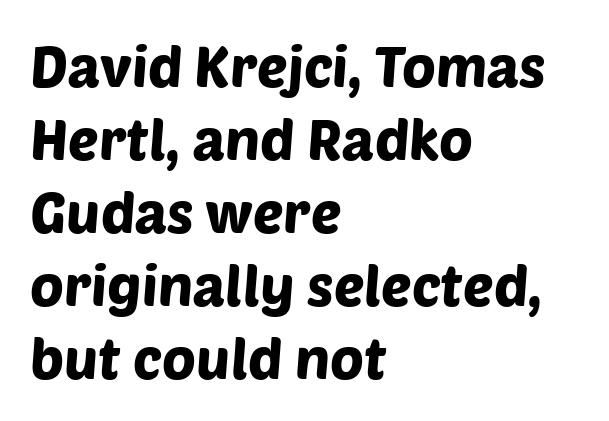
The image shows 57 px sans-serif type; set left-aligned, normal line spacing (1.28x), normal letter spacing, not underlined; low stroke contrast and a large x-height.
